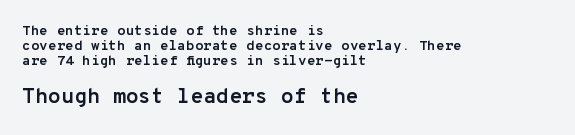
{"italic": "no", "bold": "yes", "underline": "no", "align": "left", "line_spacing": "tight", "line_spacing_ratio": 1.08, "letter_spacing": "normal", "letter_spacing_em": 0.0, "larger_block": "second", "size_ratio": 1.5, "glyph_px": 21}
